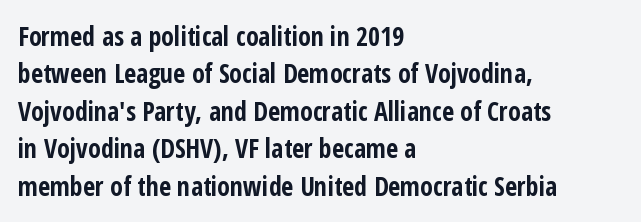
When letters stand straight like this, we call the style roman or upright. A clean baseline with only descenders dipping below it. Horizontally, the lines are justified to the leading edge only. Is there much room between lines? A standard amount, neither cramped nor airy.
